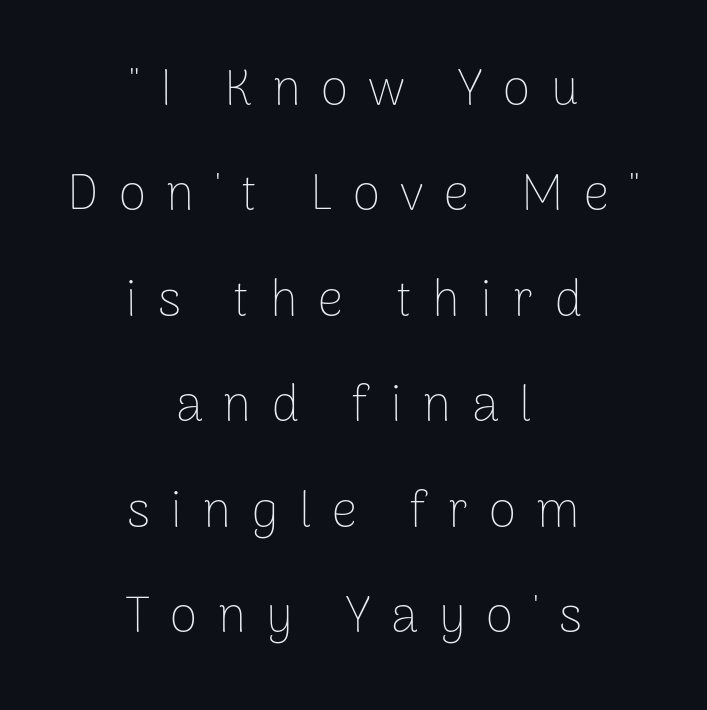
{"serif": "no", "italic": "no", "bold": "no", "weight": "thin", "width": "normal", "stroke_contrast": "low", "x_height": "medium", "monospaced": "no", "underline": "no", "align": "center", "line_spacing": "loose", "line_spacing_ratio": 2.11, "letter_spacing": "wide", "letter_spacing_em": 0.41, "glyph_px": 50}
